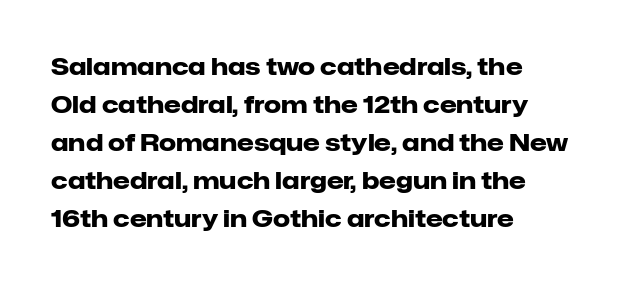
Q: Is the text bold? A: Yes.
Q: Is the text italic (slanted)? A: No, it is upright.
Q: Is the text underlined? A: No.
Q: How is the paragraph aligned? A: Left-aligned.
Q: Is the spacing between letters normal or unusually wide? A: Normal.
Q: Is the spacing between lines tight, normal or loose? A: Normal.
